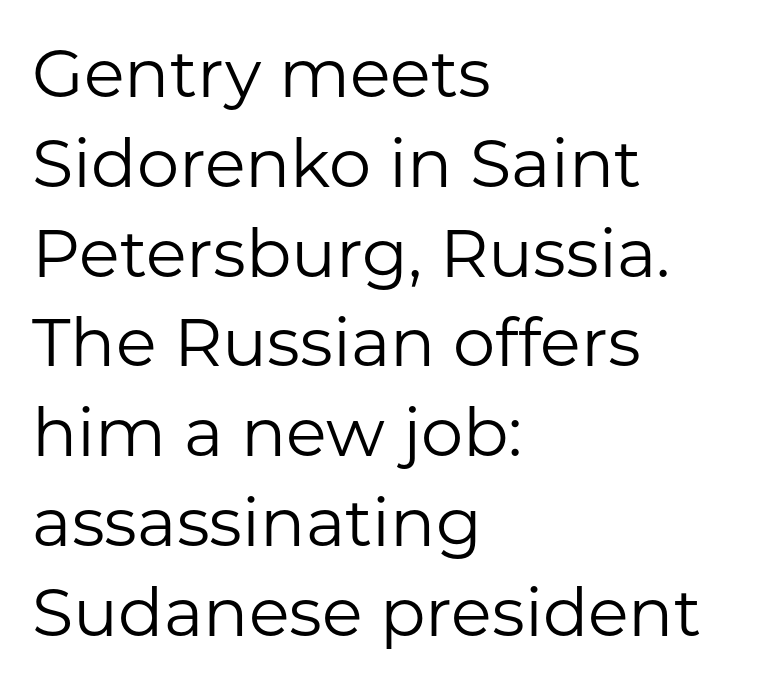
{"serif": "no", "italic": "no", "bold": "no", "weight": "regular", "width": "normal", "stroke_contrast": "low", "x_height": "medium", "monospaced": "no", "underline": "no", "align": "left", "line_spacing": "normal", "line_spacing_ratio": 1.34, "letter_spacing": "normal", "letter_spacing_em": 0.0, "glyph_px": 67}
